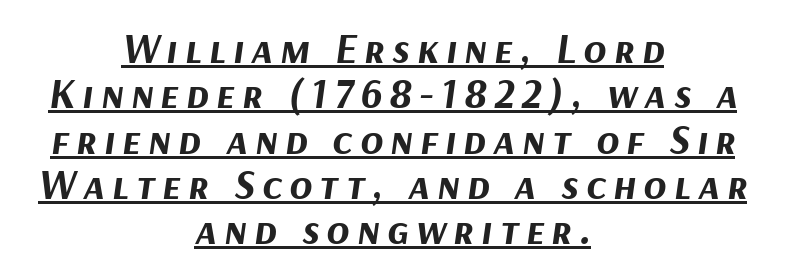
Reading down the block, each line starts at a different indent, mirrored at its end. Each line of the rendering has a horizontal stroke beneath the glyphs. A typesetter would call this leading minimal, almost set solid. Stroke thickness is high; the sample reads as a true bold. Italic? Definitely — the glyphs are oblique. You could not count columns in this text — the font is proportionally spaced.
